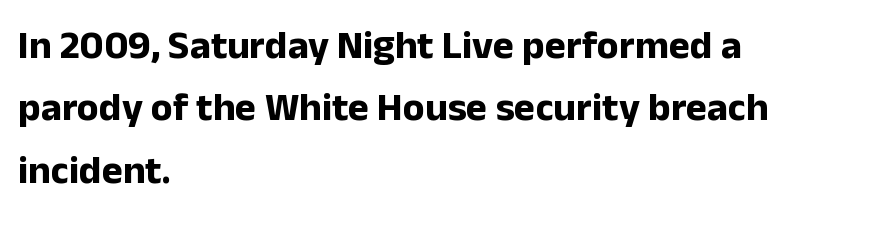
{"serif": "no", "italic": "no", "bold": "yes", "weight": "bold", "width": "normal", "stroke_contrast": "low", "x_height": "medium", "monospaced": "no", "underline": "no", "align": "left", "line_spacing": "normal", "line_spacing_ratio": 1.56, "letter_spacing": "normal", "letter_spacing_em": 0.0, "glyph_px": 40}
